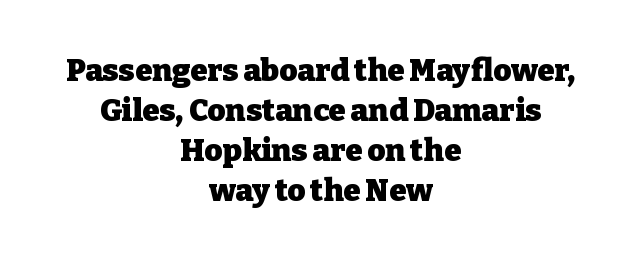
Q: Is the text bold? A: Yes.
Q: Is the text italic (slanted)? A: No, it is upright.
Q: Is the typeface a serif or a sans-serif typeface? A: Serif.
Q: Is the text underlined? A: No.
Q: How is the paragraph aligned? A: Centered.
Q: Is the spacing between letters normal or unusually wide? A: Normal.
Q: Is the spacing between lines tight, normal or loose? A: Normal.
Q: Width (condensed, normal, or wide)? A: Normal.
Q: Stroke contrast? A: Low.
Q: x-height? A: Medium.
Q: Monospaced? A: No.
